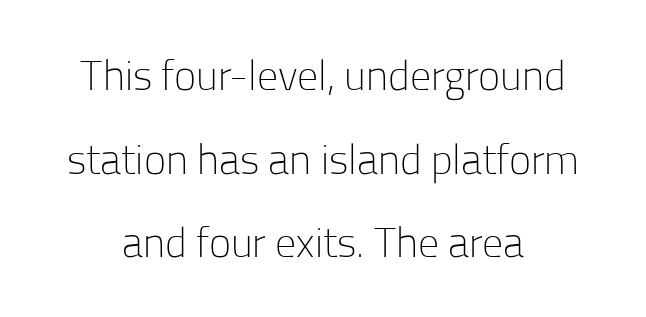
The image shows 42 px light sans-serif type, upright; set centered, loose line spacing (1.99x), normal letter spacing, not underlined; low stroke contrast and a medium x-height.
